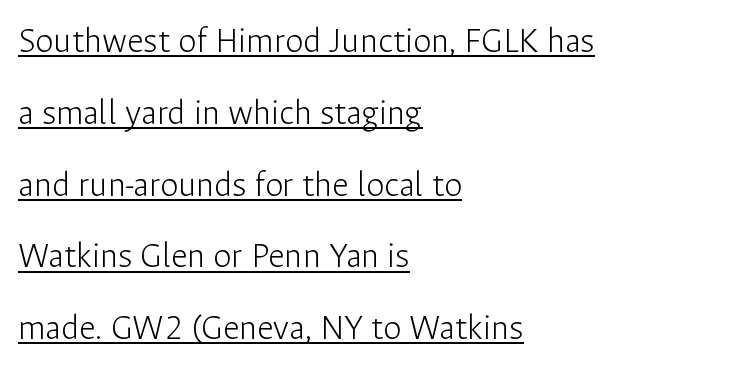
The image shows 37 px light sans-serif type, upright; set left-aligned, loose line spacing (1.94x), normal letter spacing, underlined; low stroke contrast and a medium x-height.
